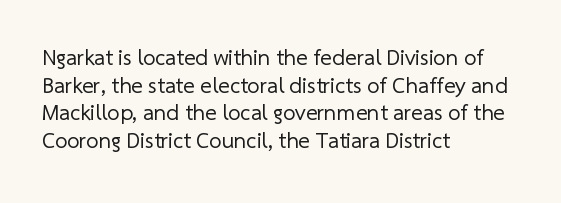
{"bold": "no", "underline": "no", "align": "left", "line_spacing": "normal", "line_spacing_ratio": 1.26, "letter_spacing": "normal", "letter_spacing_em": 0.0, "glyph_px": 22}
